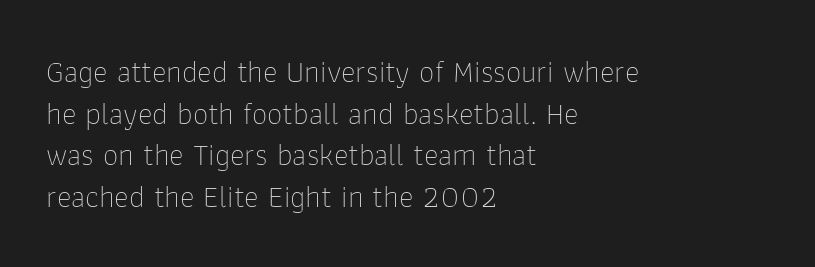
{"serif": "no", "italic": "no", "bold": "no", "weight": "thin", "width": "normal", "stroke_contrast": "low", "x_height": "medium", "monospaced": "no", "underline": "no", "align": "left", "line_spacing": "normal", "line_spacing_ratio": 1.34, "letter_spacing": "normal", "letter_spacing_em": 0.0, "glyph_px": 31}
